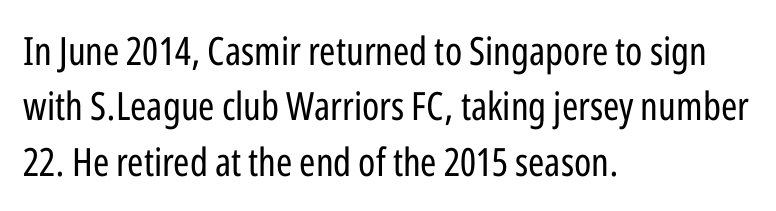
No feet cap the strokes, marking this as sans-serif type. No heavy texture on the line: the type isn't bold. The space directly below the letters is spotless. Vertical strokes here are truly vertical. In terms of letterspacing, this is plain default setting. Quick note: interline space is typical.
